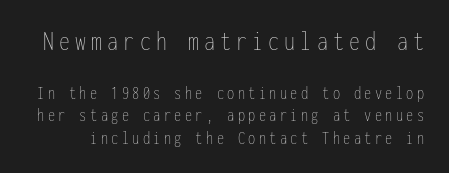
Q: Is the text bold? A: No.
Q: Is the text italic (slanted)? A: No, it is upright.
Q: Is the text underlined? A: No.
Q: Which block of text is set in a larger size, the first (top) or the second (bottom)? A: The first (top) one.
Q: Width (condensed, normal, or wide)? A: Condensed.
Q: Stroke contrast? A: Low.
Q: x-height? A: Medium.
Q: Monospaced? A: Yes.
